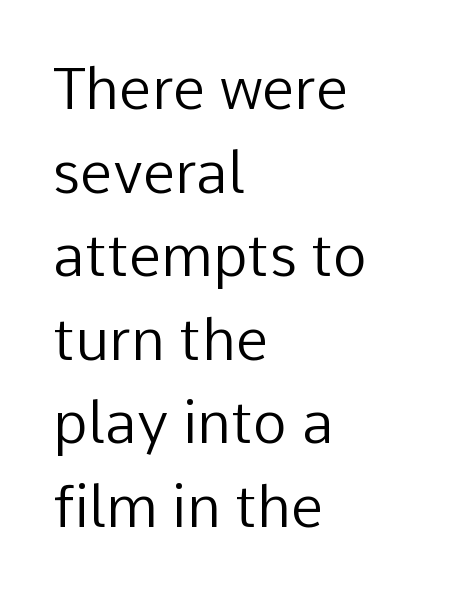
{"serif": "no", "italic": "no", "bold": "no", "weight": "regular", "width": "normal", "stroke_contrast": "low", "x_height": "medium", "monospaced": "no", "underline": "no", "align": "left", "line_spacing": "normal", "line_spacing_ratio": 1.44, "letter_spacing": "normal", "letter_spacing_em": 0.0, "glyph_px": 58}
